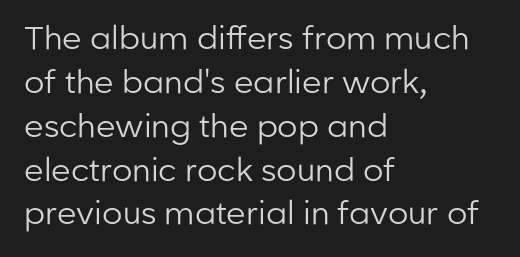
Honestly, there is no underline to notice here at all. The typeface chosen for these lines omits serifs. This sample is left-justified, so line endings fall wherever the words run out. This is the regular roman posture of the typeface.
